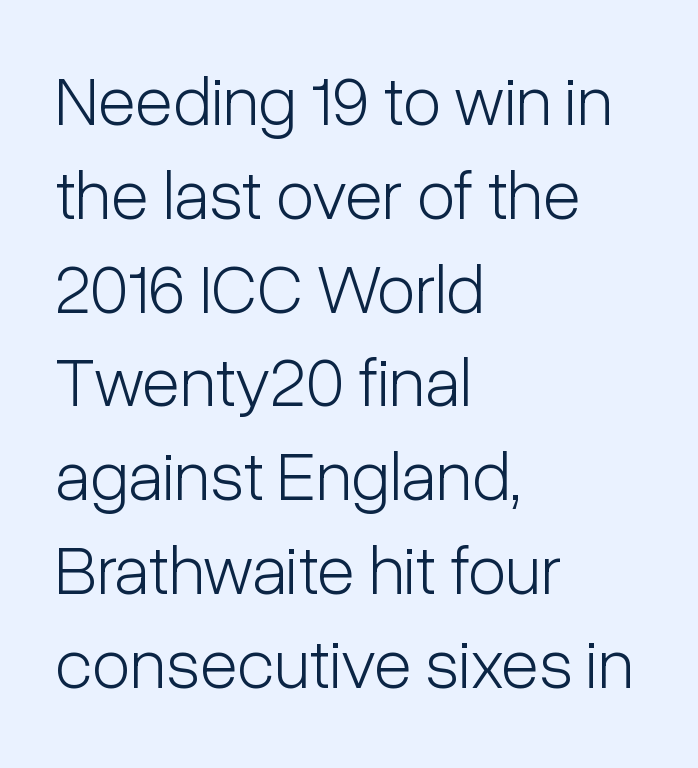
Between one letter and the next there's only the usual sliver of space. Think of a printed novel: that variable character pitch is what you see here. The baseline area is clear. Posture: vertical.
